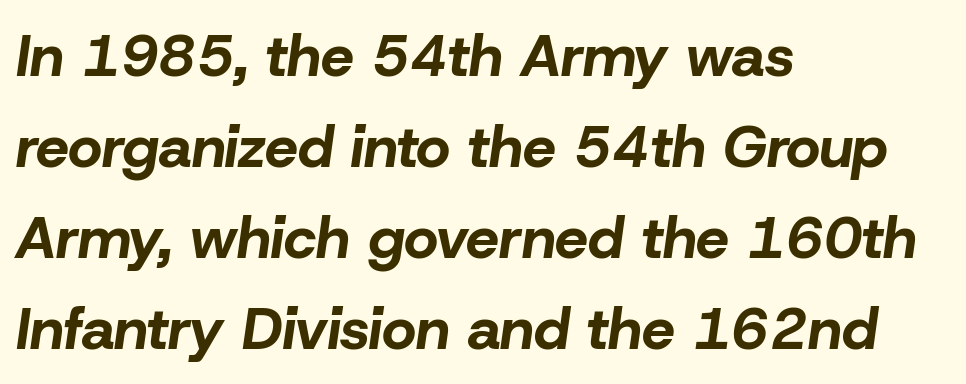
Spacing verdict: proportional, widths tailored to each character. Look at the stroke-to-counter ratio: heavy, a bold. The letters sit at their default tracking, neither squeezed nor spread. Compared with ordinary roman type, these characters are visibly tilted. Letters rest on an invisible, unmarked baseline. The paragraph has a hard left edge and a soft right edge.
